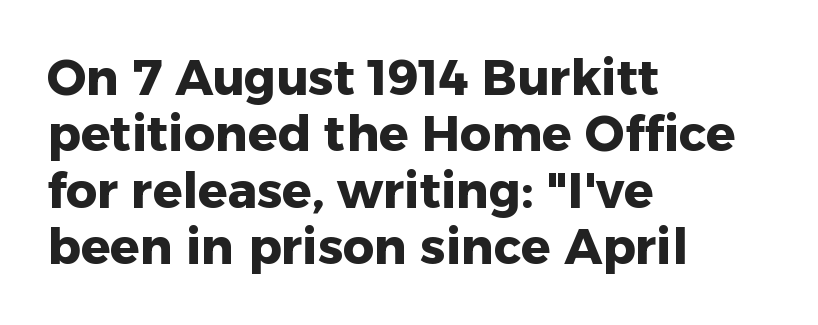
Q: Is the text bold? A: Yes.
Q: Is the text italic (slanted)? A: No, it is upright.
Q: Is the typeface a serif or a sans-serif typeface? A: Sans-serif.
Q: Is the text underlined? A: No.
Q: How is the paragraph aligned? A: Left-aligned.
Q: Is the spacing between letters normal or unusually wide? A: Normal.
Q: Is the spacing between lines tight, normal or loose? A: Tight.
Q: Width (condensed, normal, or wide)? A: Normal.
Q: Stroke contrast? A: Low.
Q: x-height? A: Medium.
Q: Monospaced? A: No.
